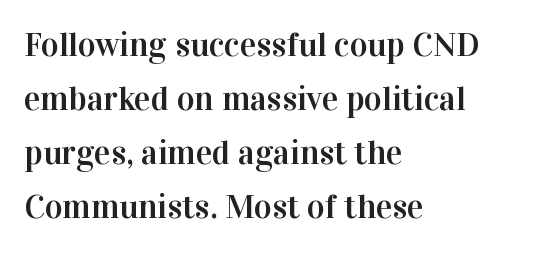
Q: Is the text italic (slanted)? A: No, it is upright.
Q: Is the typeface a serif or a sans-serif typeface? A: Serif.
Q: Is the text underlined? A: No.
Q: How is the paragraph aligned? A: Left-aligned.
Q: Is the spacing between letters normal or unusually wide? A: Normal.
Q: Is the spacing between lines tight, normal or loose? A: Normal.
Q: Width (condensed, normal, or wide)? A: Normal.
Q: Stroke contrast? A: High.
Q: x-height? A: Medium.
Q: Monospaced? A: No.
